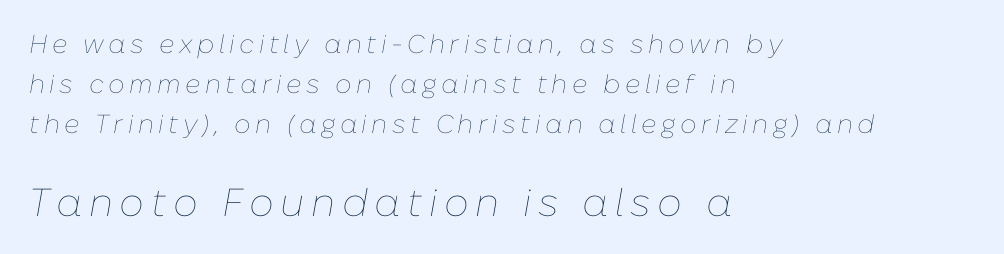
The image shows 39 px thin type, italic (leaning right); set left-aligned, normal line spacing (1.54x), not underlined; the second (bottom) block is 1.5x larger; low stroke contrast and a medium x-height.
